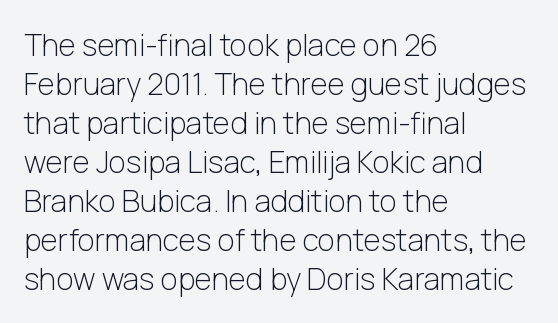
Casual observation: everything's shoved over to the left. The strip under each line holds only bare page. The rendering uses natural spacing where letterforms have individual widths. The line texture is even and compact thanks to regular tracking. Summary of vertical rhythm: regular, with standard interline spacing.
